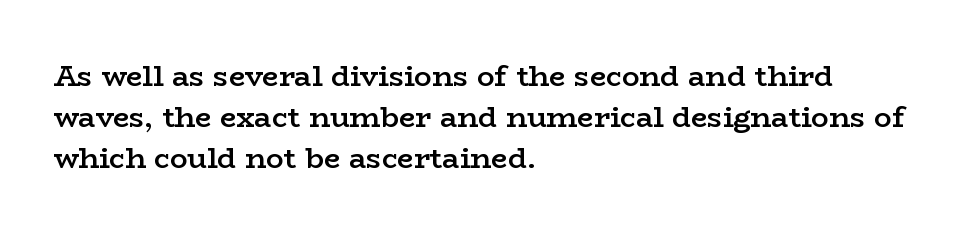
{"serif": "yes", "italic": "no", "bold": "semi", "weight": "semibold", "width": "wide", "stroke_contrast": "low", "x_height": "medium", "monospaced": "no", "underline": "no", "align": "left", "line_spacing": "normal", "line_spacing_ratio": 1.41, "letter_spacing": "normal", "letter_spacing_em": 0.0, "glyph_px": 29}
